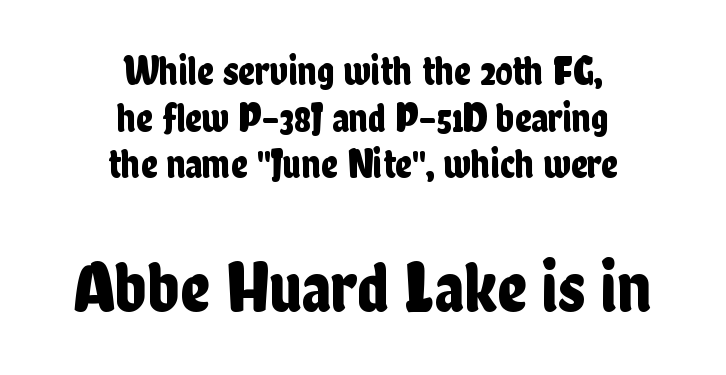
Q: Is the text italic (slanted)? A: No, it is upright.
Q: Is the typeface a serif or a sans-serif typeface? A: Sans-serif.
Q: Is the text underlined? A: No.
Q: How is the paragraph aligned? A: Centered.
Q: Is the spacing between letters normal or unusually wide? A: Normal.
Q: Is the spacing between lines tight, normal or loose? A: Tight.
Q: Which block of text is set in a larger size, the first (top) or the second (bottom)? A: The second (bottom) one.
Q: Width (condensed, normal, or wide)? A: Condensed.
Q: Stroke contrast? A: Low.
Q: x-height? A: Medium.
Q: Monospaced? A: No.
